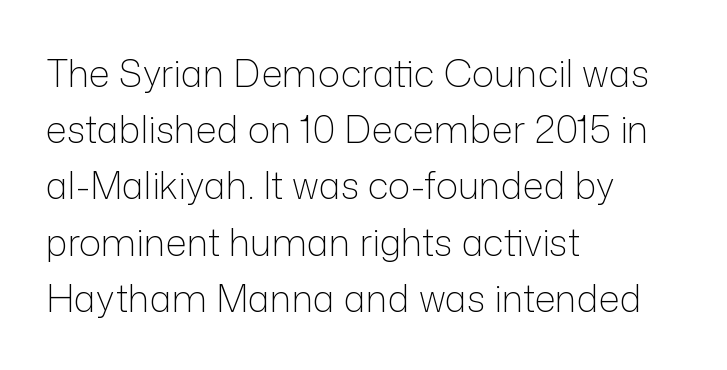
Every row of glyphs begins at an identical x-position on the left. Posture: vertical. Think of a printed novel: that variable character pitch is what you see here. The weight would be labelled regular, book, light, or lighter still.
